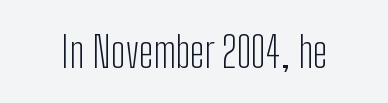
{"serif": "no", "italic": "no", "bold": "no", "weight": "light", "width": "condensed", "stroke_contrast": "low", "x_height": "medium", "monospaced": "no", "underline": "no", "letter_spacing": "normal", "letter_spacing_em": 0.0, "glyph_px": 43}
